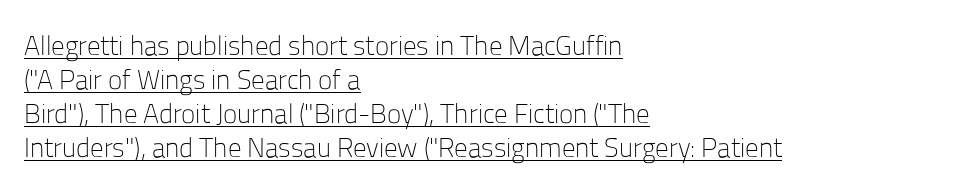
A rule runs beneath these lines of type. These lines sit exactly where default settings would place them. This rendering leaves character spacing at its baseline value. The specimen reads as upright at a glance.
